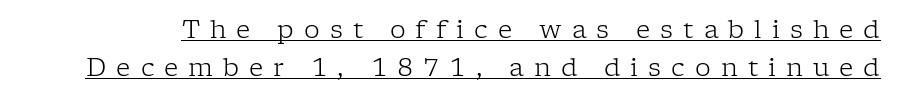
The image shows 25 px text type, upright; set normal line spacing (1.54x), unusually wide letter spacing (+0.4 em), underlined.
